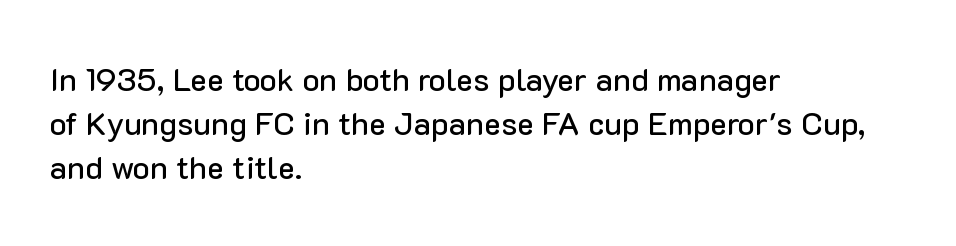
Q: Is the text italic (slanted)? A: No, it is upright.
Q: Is the typeface a serif or a sans-serif typeface? A: Sans-serif.
Q: Is the text underlined? A: No.
Q: How is the paragraph aligned? A: Left-aligned.
Q: Is the spacing between letters normal or unusually wide? A: Normal.
Q: Is the spacing between lines tight, normal or loose? A: Normal.
Q: Width (condensed, normal, or wide)? A: Normal.
Q: Stroke contrast? A: Low.
Q: x-height? A: Medium.
Q: Monospaced? A: No.
